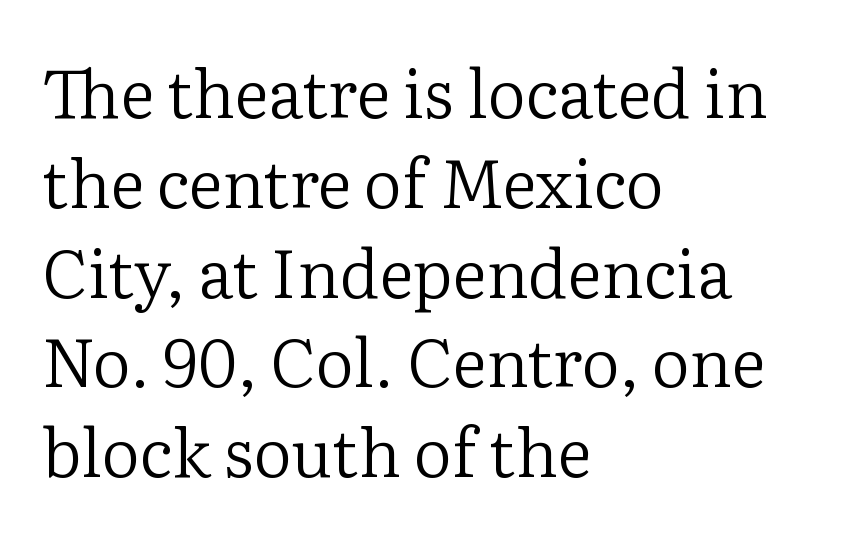
The image shows 67 px regular-weight serif type, upright; set left-aligned, normal line spacing (1.34x), normal letter spacing, not underlined; low stroke contrast and a medium x-height.
